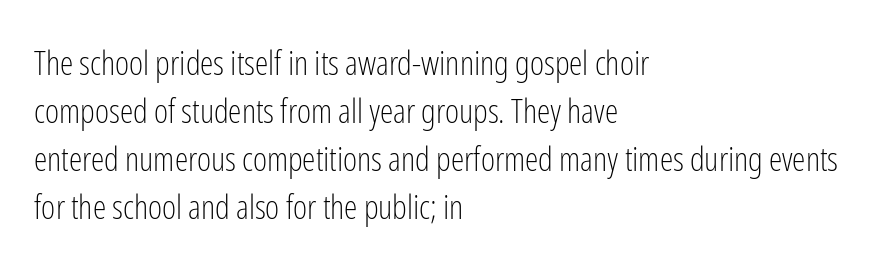
This sample is left-justified, so line endings fall wherever the words run out. Words float on clear page, feet unadorned. Nothing unusual about the tracking: characters are spaced as the font intends. A typesetter would call this proportional, since set widths differ per character. The text was rendered using a sans face with plain stroke endings.
